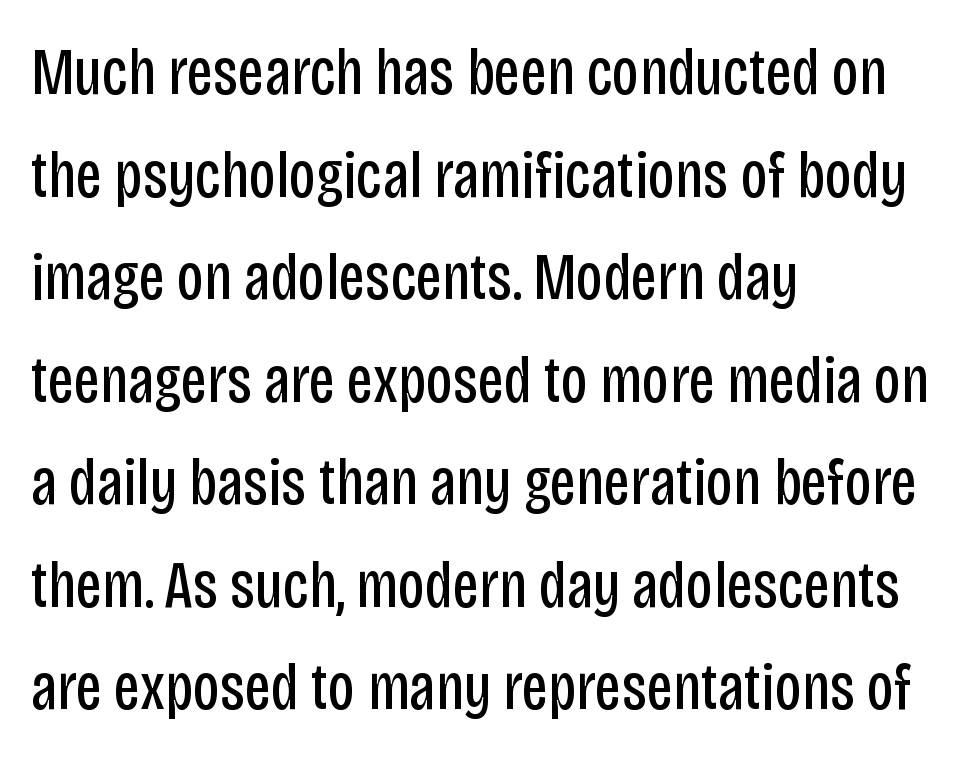
{"serif": "no", "italic": "no", "bold": "no", "weight": "regular", "width": "condensed", "stroke_contrast": "low", "x_height": "large", "monospaced": "no", "underline": "no", "align": "left", "line_spacing": "normal", "line_spacing_ratio": 1.53, "letter_spacing": "normal", "letter_spacing_em": 0.0, "glyph_px": 67}
